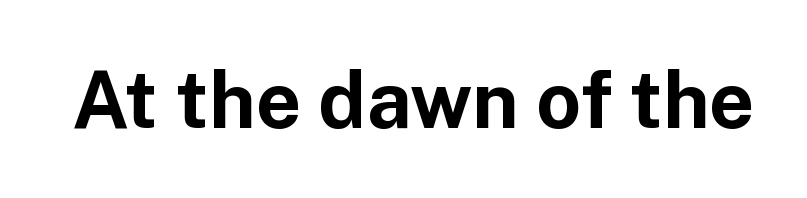
The image shows 79 px bold sans-serif type, upright; set normal letter spacing, not underlined; low stroke contrast and a medium x-height.
